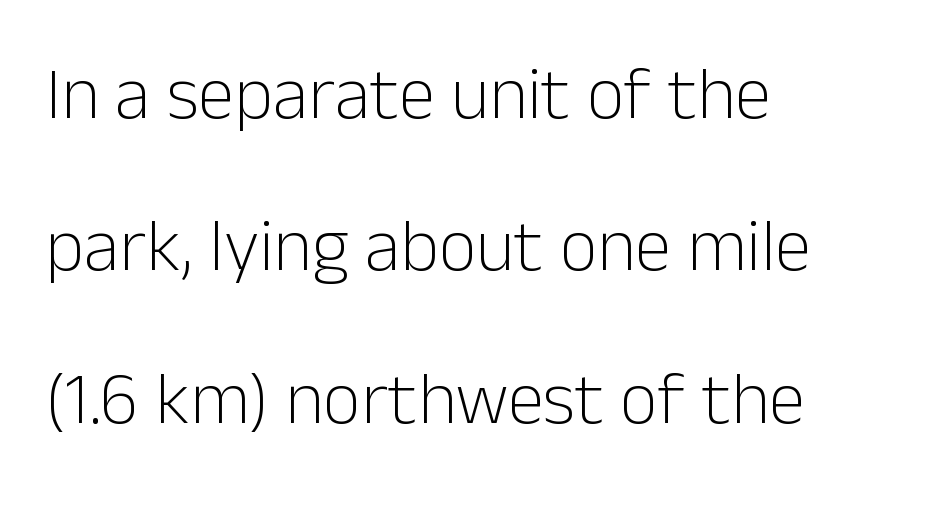
The image shows 74 px light sans-serif type, upright; set left-aligned, loose line spacing (2.06x), normal letter spacing, not underlined; low stroke contrast and a medium x-height.
